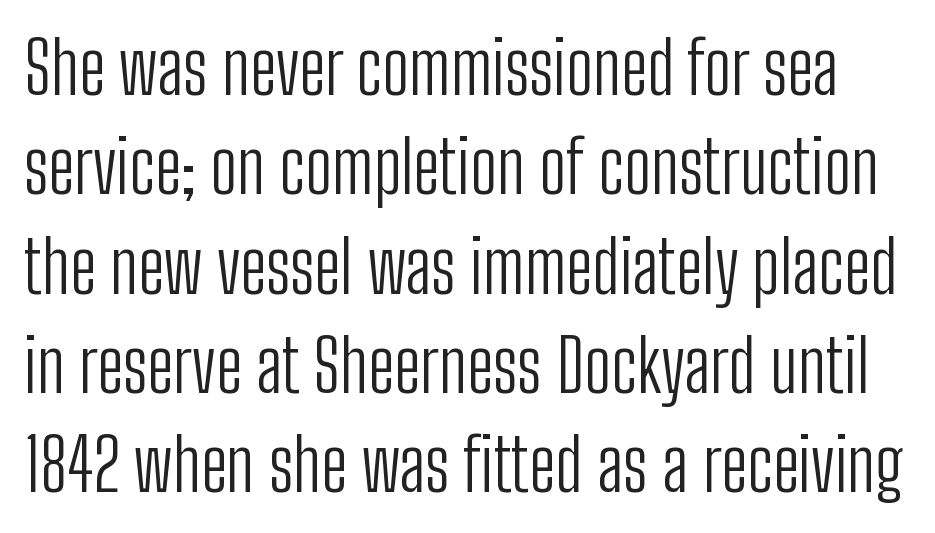
Q: Is the text bold? A: No.
Q: Is the text italic (slanted)? A: No, it is upright.
Q: Is the typeface a serif or a sans-serif typeface? A: Sans-serif.
Q: Is the text underlined? A: No.
Q: Is the spacing between letters normal or unusually wide? A: Normal.
Q: Is the spacing between lines tight, normal or loose? A: Normal.
Q: Width (condensed, normal, or wide)? A: Condensed.
Q: Stroke contrast? A: Low.
Q: x-height? A: Medium.
Q: Monospaced? A: No.
